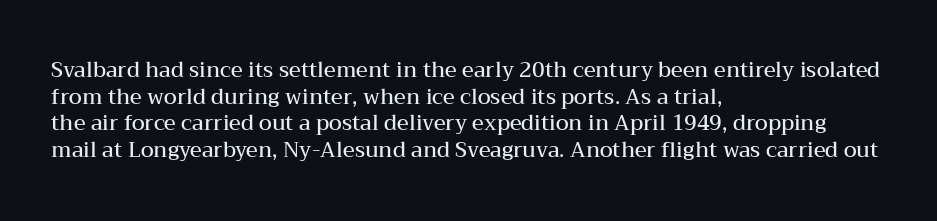
Q: Is the text bold? A: Semi-bold.
Q: Is the text italic (slanted)? A: No, it is upright.
Q: Is the text underlined? A: No.
Q: How is the paragraph aligned? A: Left-aligned.
Q: Is the spacing between letters normal or unusually wide? A: Normal.
Q: Is the spacing between lines tight, normal or loose? A: Normal.
